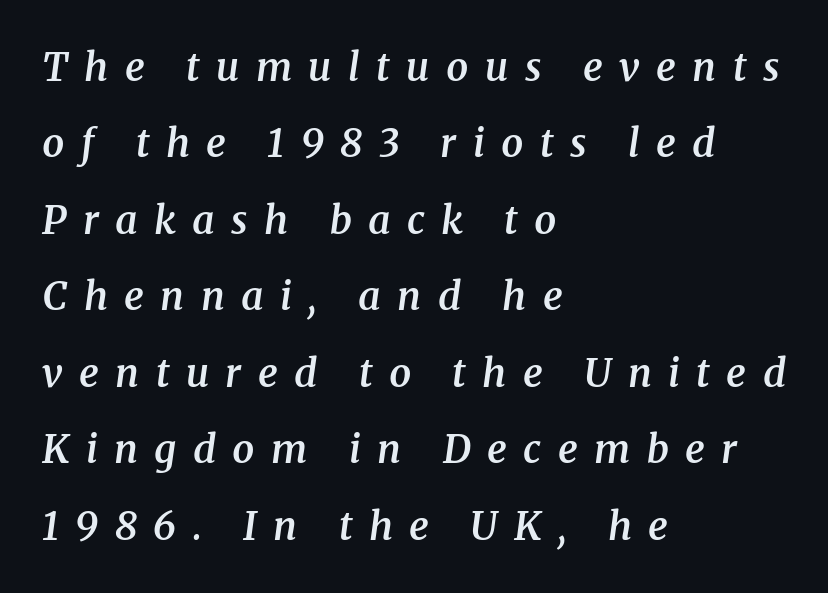
A clean baseline with only descenders dipping below it. In terms of weight, the rendering is demibold, just under bold. It's the slanting kind of type. Notice how the passage keeps a crisp vertical edge on the left only.
